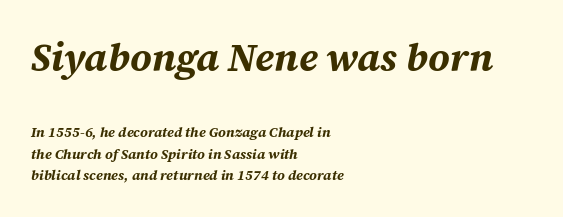
Q: Is the text bold? A: Yes.
Q: Is the text italic (slanted)? A: Yes, it leans right by about 12 degrees.
Q: Is the text underlined? A: No.
Q: How is the paragraph aligned? A: Left-aligned.
Q: Is the spacing between letters normal or unusually wide? A: Normal.
Q: Is the spacing between lines tight, normal or loose? A: Normal.
Q: Which block of text is set in a larger size, the first (top) or the second (bottom)? A: The first (top) one.
Q: Width (condensed, normal, or wide)? A: Normal.
Q: Stroke contrast? A: Medium.
Q: x-height? A: Medium.
Q: Monospaced? A: No.
